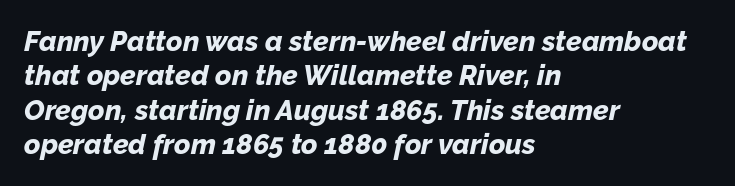
{"italic": "yes", "lean": "right", "slant_degrees": 12, "bold": "yes", "weight": "bold", "width": "normal", "stroke_contrast": "low", "x_height": "medium", "monospaced": "no", "underline": "no", "align": "left", "line_spacing_ratio": 1.23, "letter_spacing": "normal", "letter_spacing_em": 0.0, "glyph_px": 28}
